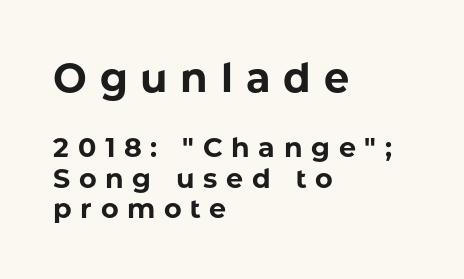
{"serif": "no", "italic": "no", "bold": "yes", "weight": "bold", "width": "normal", "stroke_contrast": "low", "x_height": "medium", "monospaced": "no", "underline": "no", "align": "left", "line_spacing": "tight", "line_spacing_ratio": 1.13, "letter_spacing": "wide", "letter_spacing_em": 0.32, "larger_block": "first", "size_ratio": 1.48, "glyph_px": 40}
